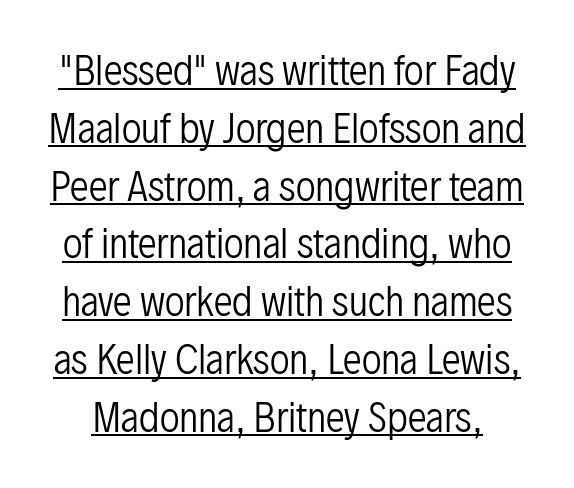
The image shows 38 px regular-weight, condensed sans-serif type, upright; set normal line spacing (1.52x), normal letter spacing, underlined; low stroke contrast and a medium x-height.
